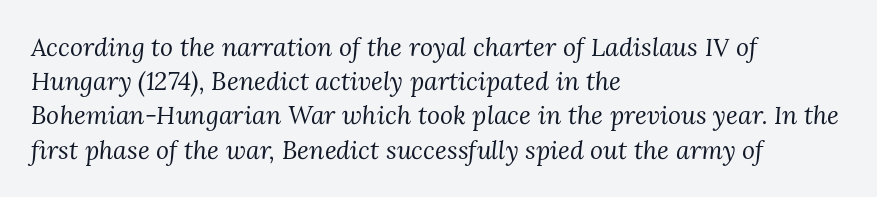
{"italic": "yes", "lean": "right", "slant_degrees": 3, "bold": "no", "underline": "no", "align": "left", "line_spacing": "normal", "line_spacing_ratio": 1.37, "letter_spacing": "normal", "letter_spacing_em": 0.0, "glyph_px": 25}
